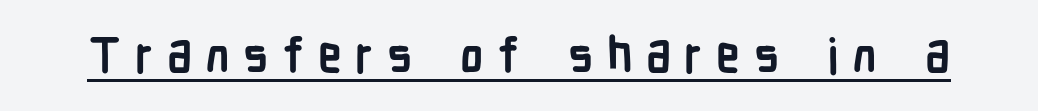
Strokes here are thick enough to call this a true bold. If you drew a line through each stem, it would be perfectly vertical. Each word looks stretched out because of the extra space between its letters. Does the type have serifs? No, each stem ends abruptly. Here the designer chose a conventional face with non-uniform glyph widths.
